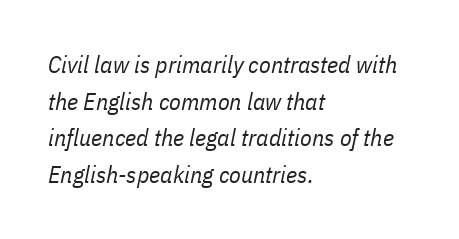
Q: Is the text bold? A: No.
Q: Is the text italic (slanted)? A: Yes, it leans right by about 11 degrees.
Q: Is the text underlined? A: No.
Q: How is the paragraph aligned? A: Left-aligned.
Q: Is the spacing between letters normal or unusually wide? A: Normal.
Q: Is the spacing between lines tight, normal or loose? A: Normal.
